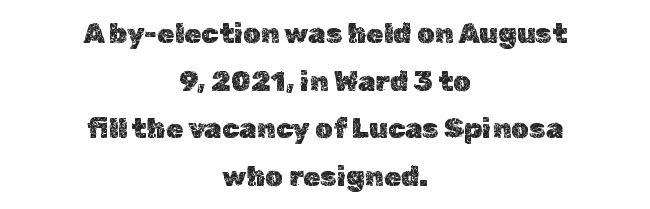
{"italic": "no", "width": "normal", "x_height": "medium", "monospaced": "no", "underline": "no", "align": "center", "line_spacing": "normal", "line_spacing_ratio": 1.7, "letter_spacing": "normal", "letter_spacing_em": 0.0, "glyph_px": 28}
